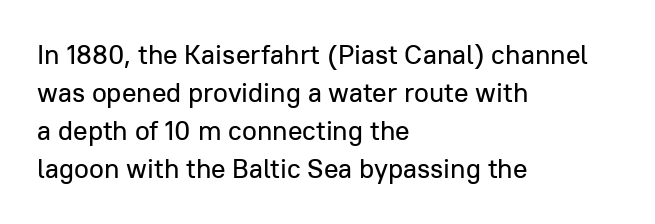
Q: Is the text italic (slanted)? A: No, it is upright.
Q: Is the text underlined? A: No.
Q: How is the paragraph aligned? A: Left-aligned.
Q: Is the spacing between letters normal or unusually wide? A: Normal.
Q: Is the spacing between lines tight, normal or loose? A: Normal.
